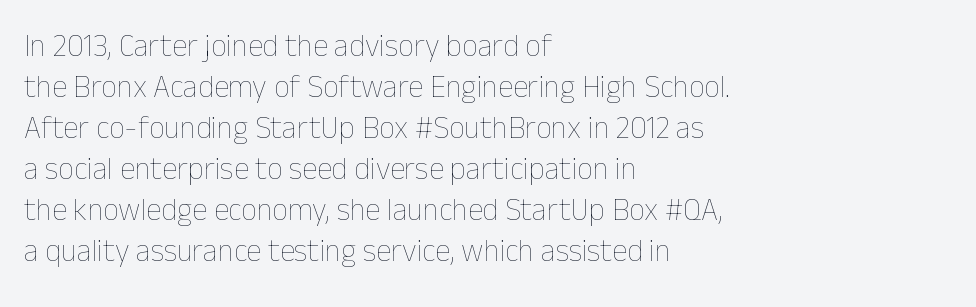
Q: Is the text bold? A: No.
Q: Is the text italic (slanted)? A: No, it is upright.
Q: Is the text underlined? A: No.
Q: How is the paragraph aligned? A: Left-aligned.
Q: Is the spacing between letters normal or unusually wide? A: Normal.
Q: Is the spacing between lines tight, normal or loose? A: Normal.
Q: Width (condensed, normal, or wide)? A: Normal.
Q: Stroke contrast? A: Low.
Q: x-height? A: Medium.
Q: Monospaced? A: No.
